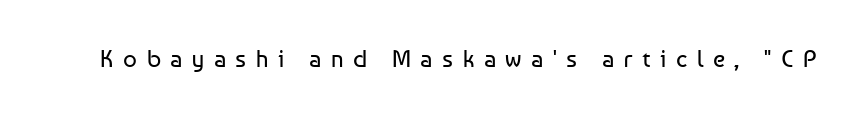
{"italic": "no", "bold": "no", "underline": "no", "letter_spacing": "wide", "letter_spacing_em": 0.4, "glyph_px": 24}
